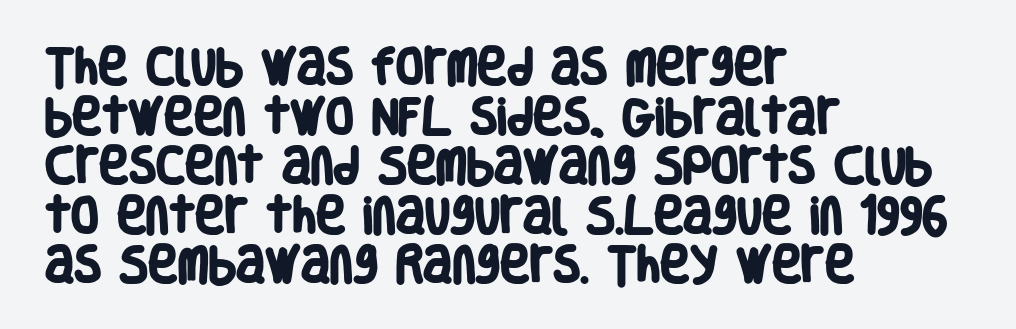
Letters rest on an invisible, unmarked baseline. I'd describe the lettering as bold — thick and assertive. Regarding serifs, this sample does without them. Spacing verdict: proportional, widths tailored to each character.
